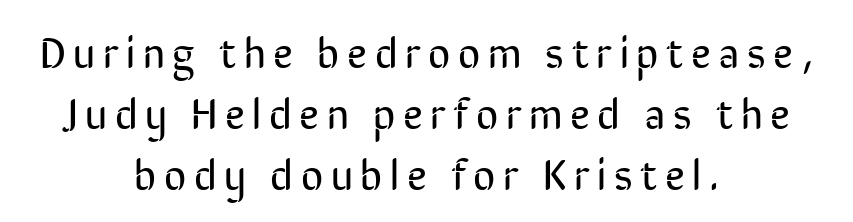
{"serif": "no", "italic": "no", "bold": "no", "weight": "regular", "width": "condensed", "stroke_contrast": "low", "x_height": "medium", "monospaced": "no", "underline": "no", "align": "center", "line_spacing": "normal", "line_spacing_ratio": 1.42, "glyph_px": 43}
